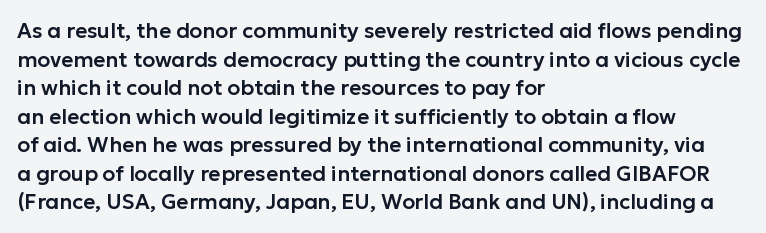
Q: Is the text italic (slanted)? A: No, it is upright.
Q: Is the text underlined? A: No.
Q: How is the paragraph aligned? A: Left-aligned.
Q: Is the spacing between letters normal or unusually wide? A: Normal.
Q: Is the spacing between lines tight, normal or loose? A: Normal.
